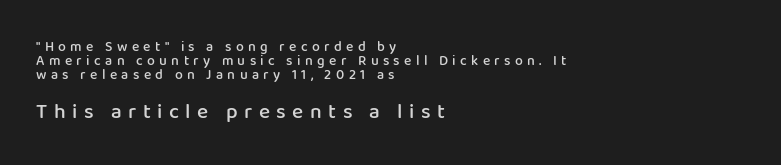
Q: Is the text bold? A: Semi-bold.
Q: Is the text italic (slanted)? A: No, it is upright.
Q: Is the text underlined? A: No.
Q: How is the paragraph aligned? A: Left-aligned.
Q: Is the spacing between letters normal or unusually wide? A: Unusually wide.
Q: Is the spacing between lines tight, normal or loose? A: Tight.
Q: Which block of text is set in a larger size, the first (top) or the second (bottom)? A: The second (bottom) one.
